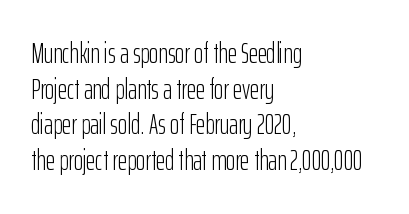
Q: Is the text bold? A: No.
Q: Is the text italic (slanted)? A: No, it is upright.
Q: Is the typeface a serif or a sans-serif typeface? A: Sans-serif.
Q: Is the text underlined? A: No.
Q: How is the paragraph aligned? A: Left-aligned.
Q: Is the spacing between letters normal or unusually wide? A: Normal.
Q: Is the spacing between lines tight, normal or loose? A: Normal.
Q: Width (condensed, normal, or wide)? A: Condensed.
Q: Stroke contrast? A: Low.
Q: x-height? A: Medium.
Q: Monospaced? A: No.
